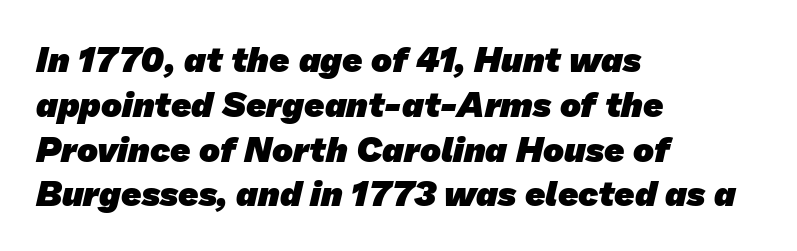
{"serif": "no", "bold": "yes", "weight": "heavy", "width": "normal", "stroke_contrast": "low", "x_height": "medium", "monospaced": "no", "underline": "no", "align": "left", "line_spacing": "normal", "line_spacing_ratio": 1.28, "letter_spacing": "normal", "letter_spacing_em": 0.0, "glyph_px": 35}
